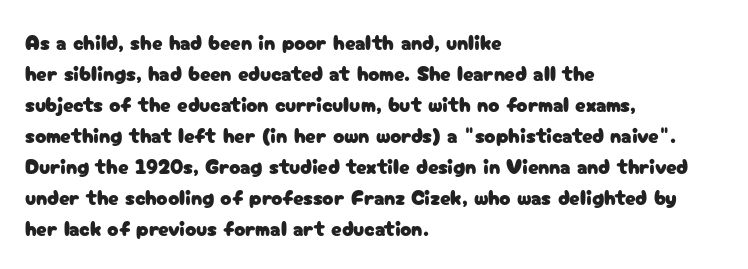
Q: Is the text italic (slanted)? A: No, it is upright.
Q: Is the text underlined? A: No.
Q: How is the paragraph aligned? A: Left-aligned.
Q: Is the spacing between letters normal or unusually wide? A: Normal.
Q: Is the spacing between lines tight, normal or loose? A: Normal.
